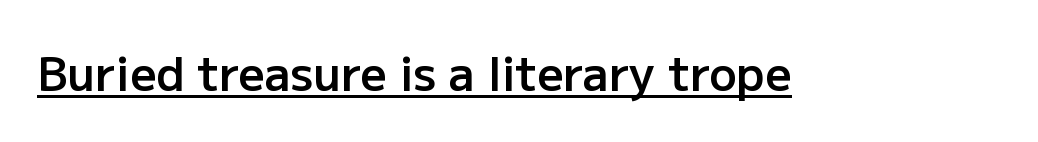
{"serif": "no", "italic": "no", "bold": "semi", "weight": "semibold", "width": "normal", "stroke_contrast": "low", "x_height": "medium", "monospaced": "no", "underline": "yes", "letter_spacing": "normal", "letter_spacing_em": 0.0, "glyph_px": 46}
